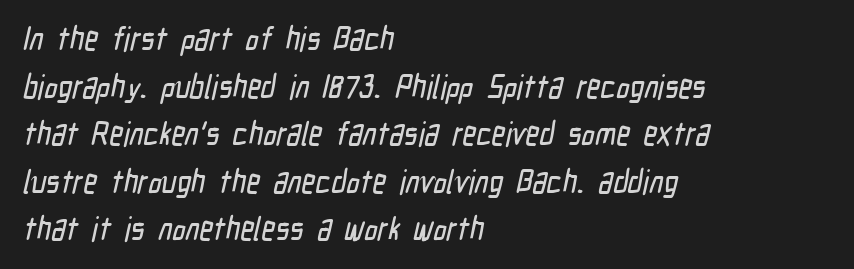
{"serif": "no", "width": "condensed", "stroke_contrast": "low", "x_height": "medium", "monospaced": "no", "underline": "no", "align": "left", "line_spacing": "normal", "line_spacing_ratio": 1.44, "letter_spacing": "normal", "letter_spacing_em": 0.0, "glyph_px": 33}
